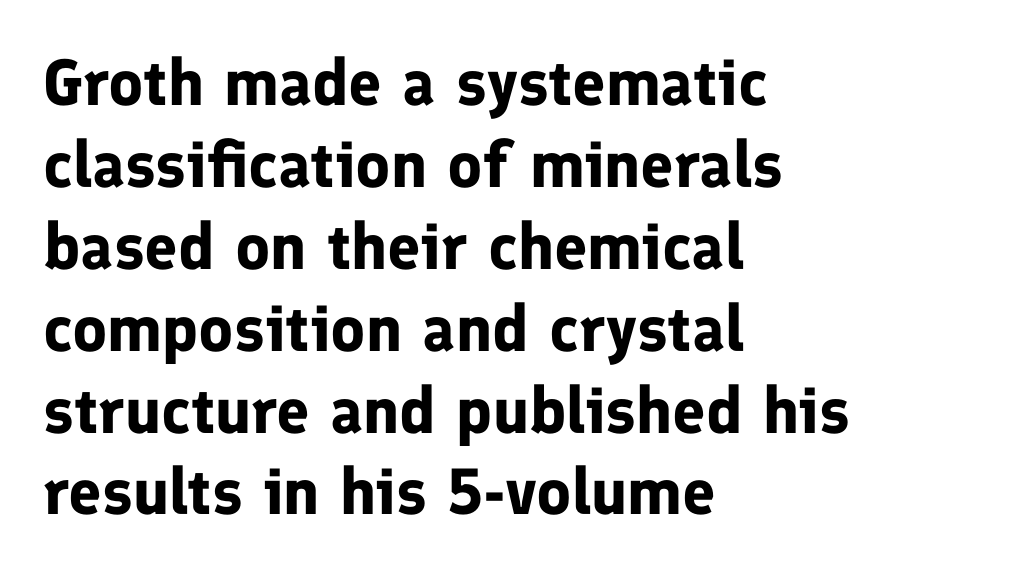
The gaps between neighbouring characters are ordinary and unremarkable. Baseline-to-baseline distance is the conventional proportion of letter height. The zone under the glyphs is completely vacant. Do the characters align in a grid? No, the font is proportional.
